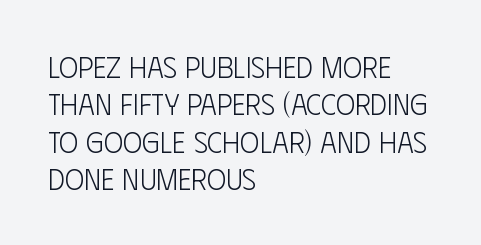
The image shows 29 px light, condensed sans-serif type, upright; set left-aligned, normal line spacing (1.29x), normal letter spacing, not underlined; low stroke contrast and a large x-height.
